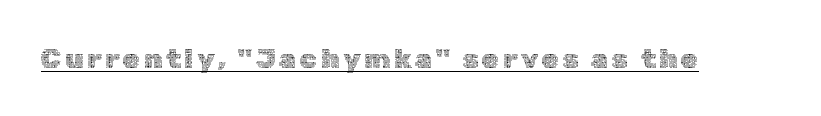
The image shows 28 px thin type, upright; set underlined; a medium x-height.
